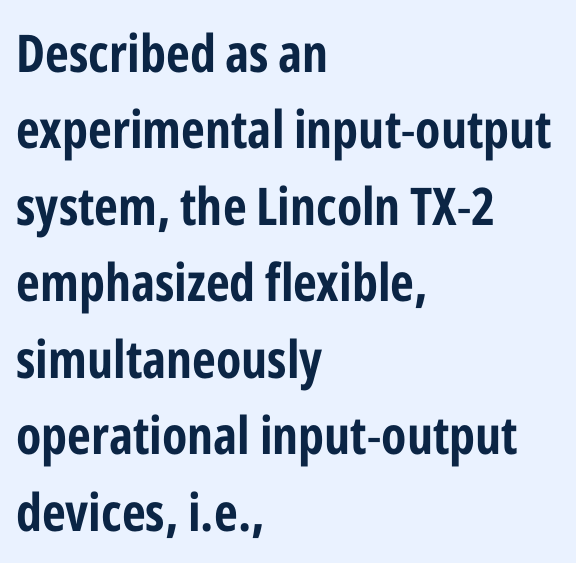
Caption: multi-line text, flush left, ragged right. Does the type have serifs? No, each stem ends abruptly. The letters advance in unequal steps, a hallmark of proportional type. The tracking reads as untouched default to a designer's eye. Ascenders rise straight up at ninety degrees.
